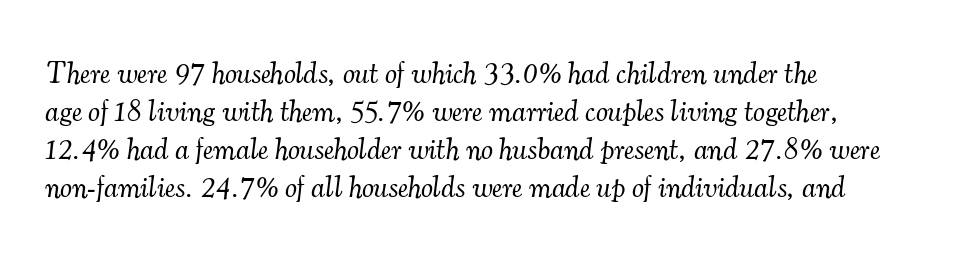
The face used here is proportionally spaced, like ordinary book or web type. The lines are quadded left. These lines were composed using italics. Nothing heavy about these letters — not bold at all.
